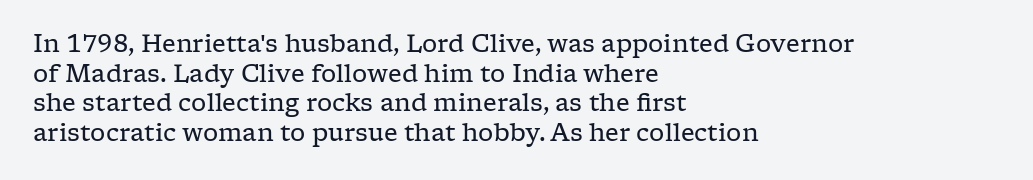
The image shows 24 px text type, upright; set left-aligned, line spacing 1.23x, normal letter spacing, not underlined.
